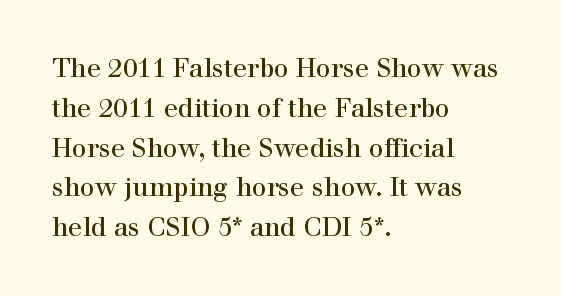
{"italic": "no", "underline": "no", "align": "left", "line_spacing": "normal", "line_spacing_ratio": 1.53, "letter_spacing": "normal", "letter_spacing_em": 0.0, "glyph_px": 26}
